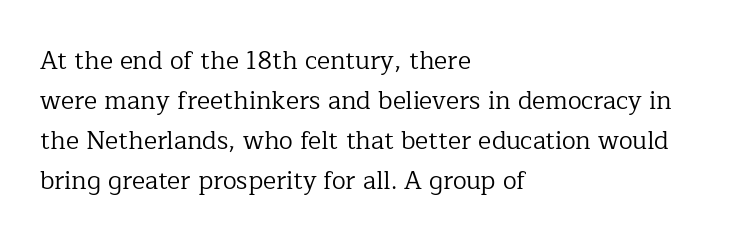
The image shows 25 px text type, upright; set left-aligned, normal line spacing (1.6x), normal letter spacing, not underlined.
